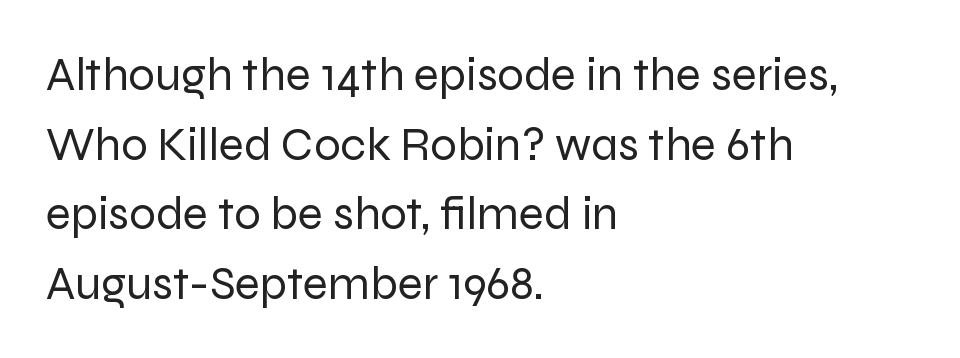
{"serif": "no", "italic": "no", "bold": "no", "weight": "regular", "width": "normal", "stroke_contrast": "low", "x_height": "medium", "monospaced": "no", "underline": "no", "align": "left", "line_spacing": "normal", "line_spacing_ratio": 1.48, "letter_spacing": "normal", "letter_spacing_em": 0.0, "glyph_px": 47}
